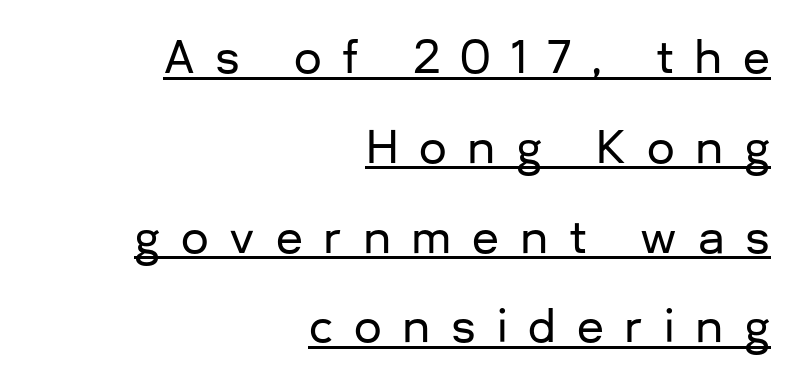
{"serif": "no", "italic": "no", "width": "normal", "stroke_contrast": "low", "x_height": "medium", "monospaced": "no", "underline": "yes", "align": "right", "line_spacing": "loose", "line_spacing_ratio": 2.04, "letter_spacing": "wide", "letter_spacing_em": 0.47, "glyph_px": 44}
